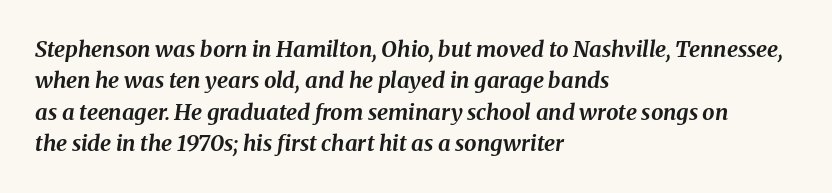
Here the glyphs are tracked normally, forming tight word shapes. Any mark beneath the type? The region is blank. Is there much room between lines? A standard amount, neither cramped nor airy. These lines are set flush left with a ragged right edge. Would a proofreader flag this as italicized? Yes. I'd describe the lettering as bold — thick and assertive.
